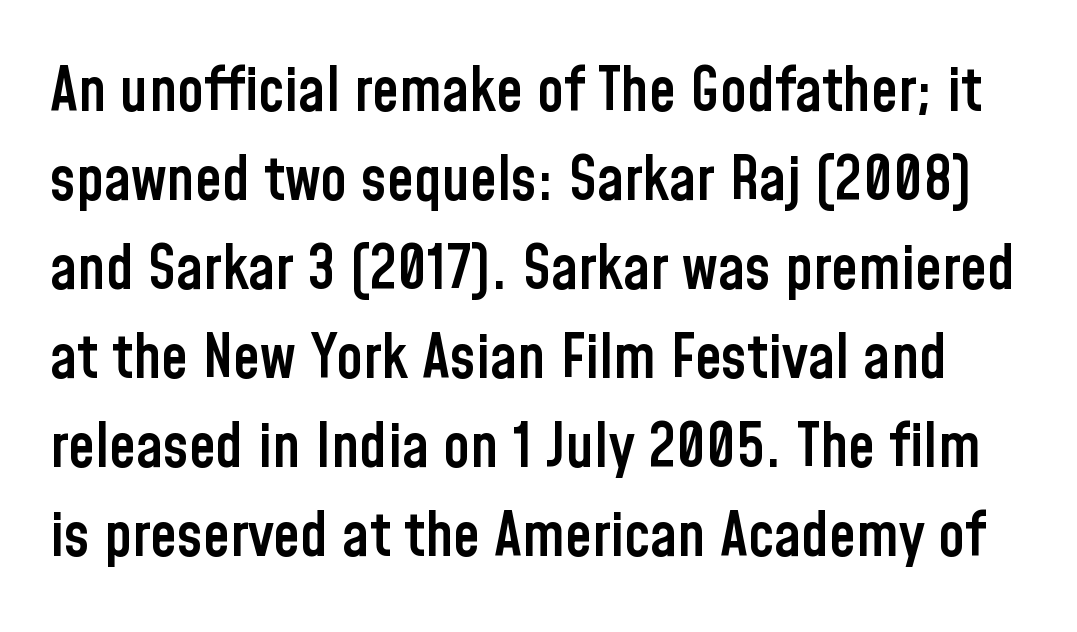
Q: Is the text bold? A: Semi-bold.
Q: Is the text italic (slanted)? A: No, it is upright.
Q: Is the typeface a serif or a sans-serif typeface? A: Sans-serif.
Q: Is the text underlined? A: No.
Q: Is the spacing between letters normal or unusually wide? A: Normal.
Q: Is the spacing between lines tight, normal or loose? A: Normal.
Q: Width (condensed, normal, or wide)? A: Condensed.
Q: Stroke contrast? A: Low.
Q: x-height? A: Medium.
Q: Monospaced? A: No.
